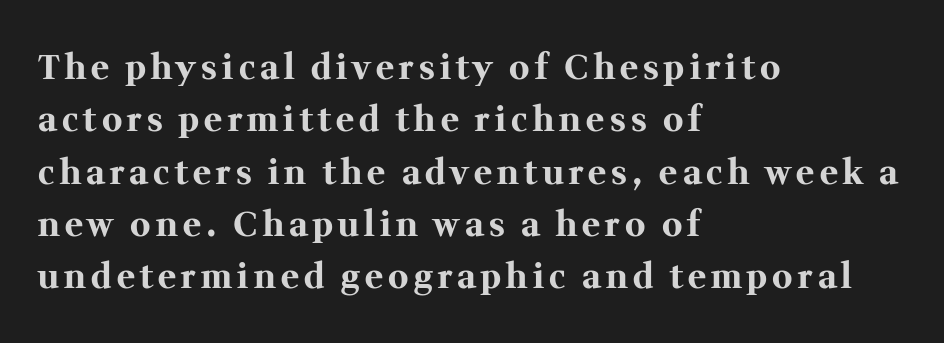
The strip under each line holds only bare page. Does the copy run flush right? No — it runs flush left. The passage shown is typed in a proportional face where columns would drift. Students, this is bold: see how much ink each stroke carries. Interline gaps are of average width in this sample. Examine the stroke ends and you'll spot serifs.
